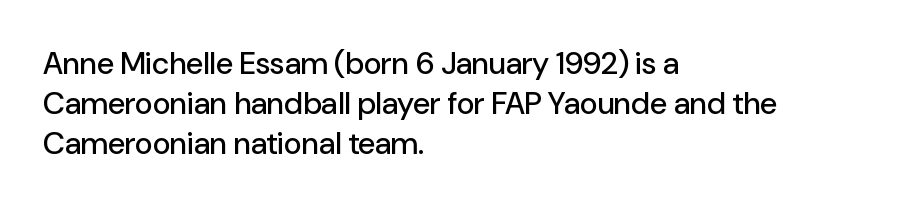
The image shows 31 px sans-serif type, upright; set left-aligned, normal line spacing (1.29x), normal letter spacing, not underlined; low stroke contrast and a medium x-height.
